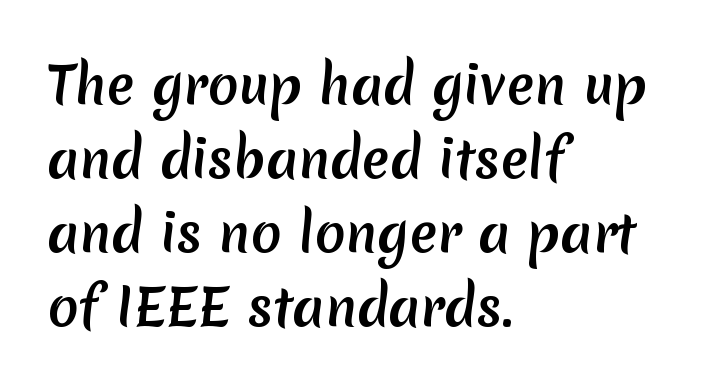
The type is set solid horizontally, with unmodified tracking. Notice how descenders clear the ascenders below comfortably — that's standard leading. Words float on clear page, feet unadorned. The font family rendered here belongs to the sans-serif group. Each line starts at the same left margin while the right side varies. Varying glyph widths throughout — classic text-font behaviour.
